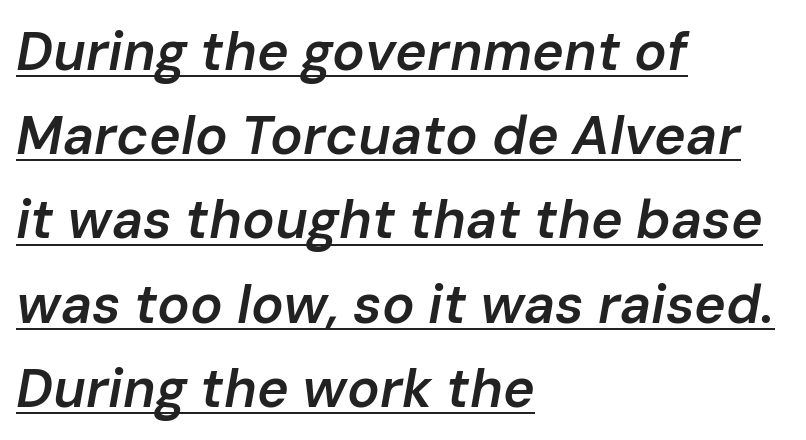
Q: Is the text bold? A: Semi-bold.
Q: Is the text italic (slanted)? A: Yes, it leans right by about 10 degrees.
Q: Is the text underlined? A: Yes.
Q: How is the paragraph aligned? A: Left-aligned.
Q: Is the spacing between letters normal or unusually wide? A: Normal.
Q: Is the spacing between lines tight, normal or loose? A: Normal.
Q: Width (condensed, normal, or wide)? A: Normal.
Q: Stroke contrast? A: Low.
Q: x-height? A: Medium.
Q: Monospaced? A: No.
